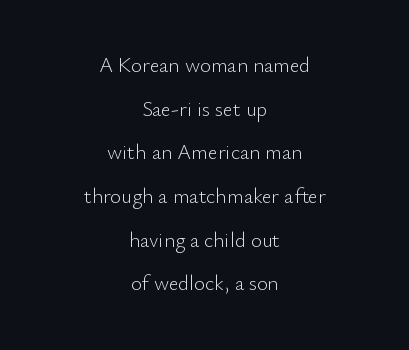
Each stroke keeps to a modest, everyday thickness or less. The type is set solid horizontally, with unmodified tracking. Whoever set this chose breathing room over compactness in the vertical rhythm. Unlike italic type, these characters show no tilt at all.
